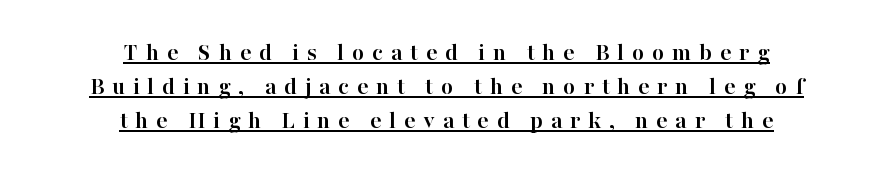
Q: Is the text bold? A: Yes.
Q: Is the text italic (slanted)? A: No, it is upright.
Q: Is the text underlined? A: Yes.
Q: How is the paragraph aligned? A: Centered.
Q: Is the spacing between letters normal or unusually wide? A: Unusually wide.
Q: Is the spacing between lines tight, normal or loose? A: Normal.
